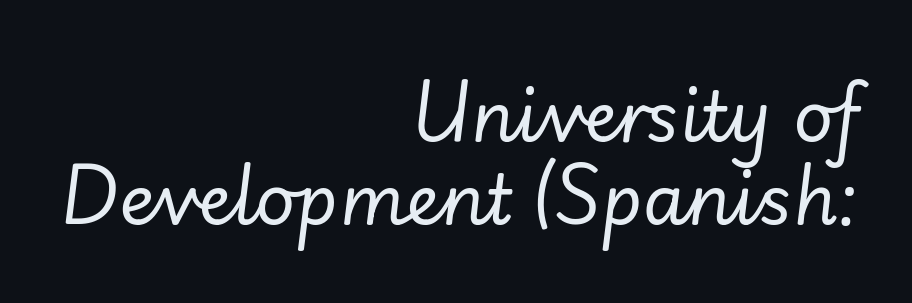
{"italic": "yes", "lean": "right", "slant_degrees": 7, "bold": "no", "weight": "regular", "width": "normal", "stroke_contrast": "low", "x_height": "small", "monospaced": "no", "underline": "no", "align": "right", "line_spacing_ratio": 1.2, "letter_spacing": "normal", "letter_spacing_em": 0.0, "glyph_px": 69}
